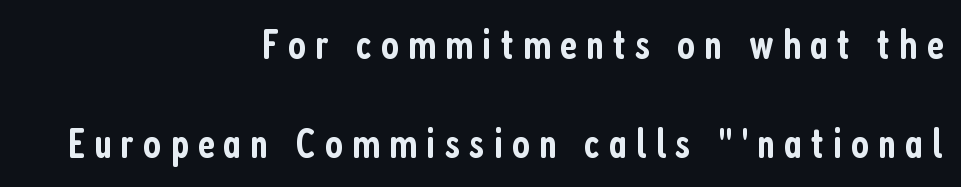
{"serif": "no", "italic": "no", "bold": "semi", "weight": "semibold", "width": "condensed", "stroke_contrast": "low", "x_height": "medium", "monospaced": "no", "underline": "no", "align": "right", "line_spacing": "loose", "line_spacing_ratio": 2.36, "letter_spacing": "wide", "letter_spacing_em": 0.22, "glyph_px": 42}
